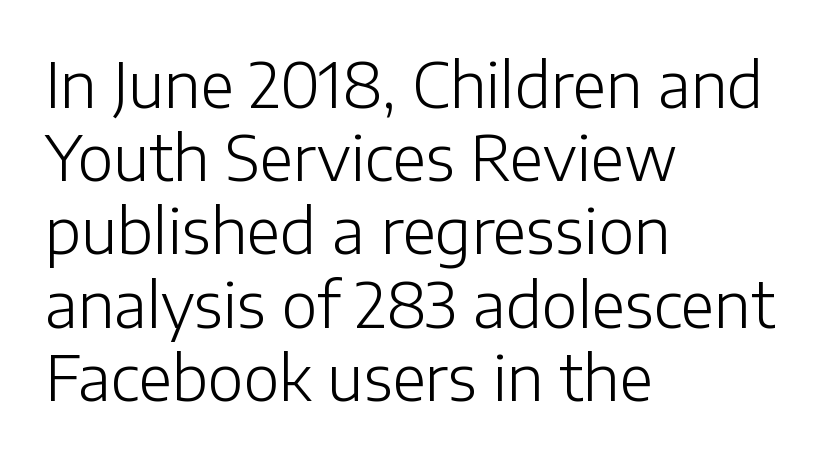
Q: Is the text bold? A: No.
Q: Is the text italic (slanted)? A: No, it is upright.
Q: Is the typeface a serif or a sans-serif typeface? A: Sans-serif.
Q: Is the text underlined? A: No.
Q: How is the paragraph aligned? A: Left-aligned.
Q: Is the spacing between letters normal or unusually wide? A: Normal.
Q: Width (condensed, normal, or wide)? A: Normal.
Q: Stroke contrast? A: Low.
Q: x-height? A: Medium.
Q: Monospaced? A: No.
